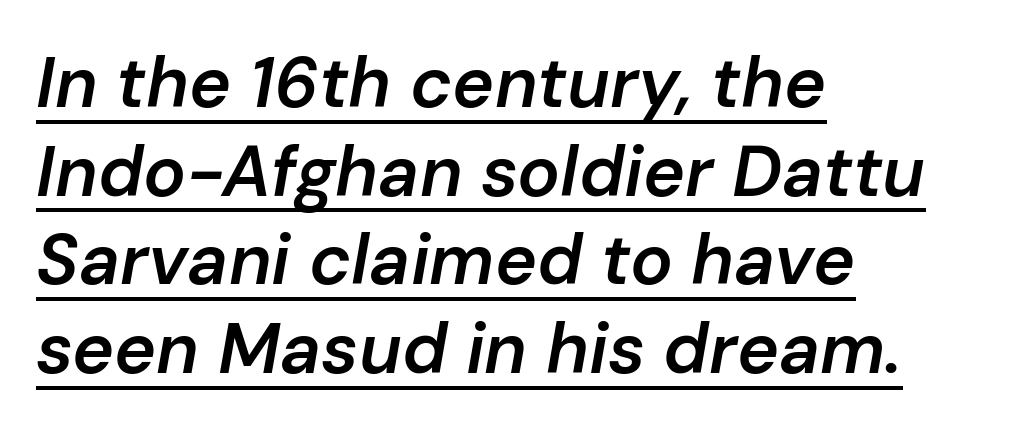
{"italic": "yes", "lean": "right", "slant_degrees": 10, "bold": "semi", "weight": "semibold", "width": "normal", "stroke_contrast": "low", "x_height": "medium", "monospaced": "no", "underline": "yes", "align": "left", "line_spacing": "normal", "line_spacing_ratio": 1.25, "letter_spacing": "normal", "letter_spacing_em": 0.0, "glyph_px": 71}
